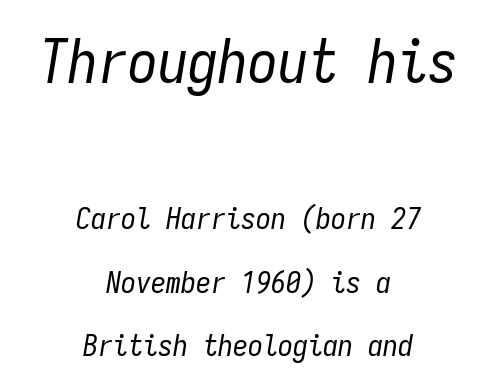
Q: Is the text bold? A: No.
Q: Is the text italic (slanted)? A: Yes, it leans right by about 9 degrees.
Q: Is the text underlined? A: No.
Q: How is the paragraph aligned? A: Centered.
Q: Is the spacing between letters normal or unusually wide? A: Normal.
Q: Is the spacing between lines tight, normal or loose? A: Loose.
Q: Which block of text is set in a larger size, the first (top) or the second (bottom)? A: The first (top) one.
Q: Width (condensed, normal, or wide)? A: Condensed.
Q: Stroke contrast? A: Low.
Q: x-height? A: Medium.
Q: Monospaced? A: Yes.
